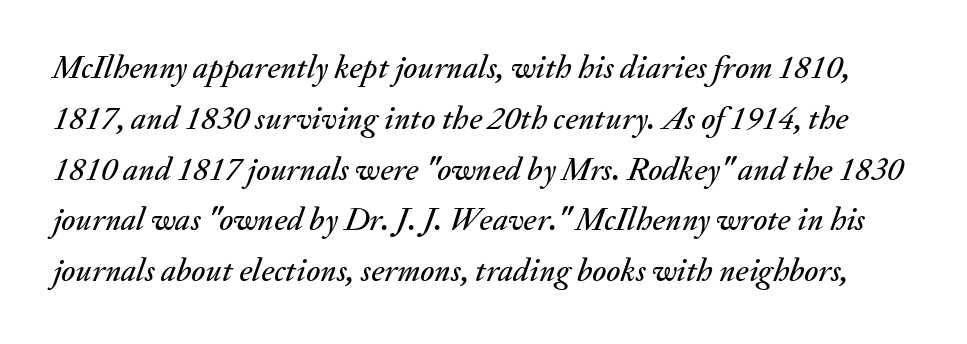
Compared with ordinary roman type, these characters are visibly tilted. Decoration check: the copy has no underline. Proportional: the letters do not fall into vertical columns. Is the letter spacing exaggerated? No — it looks like the ordinary default. The space between consecutive lines is moderate.
